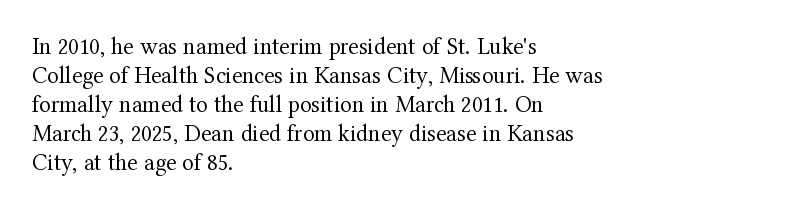
The image shows 24 px text type, upright; set left-aligned, line spacing 1.21x, normal letter spacing, not underlined.
